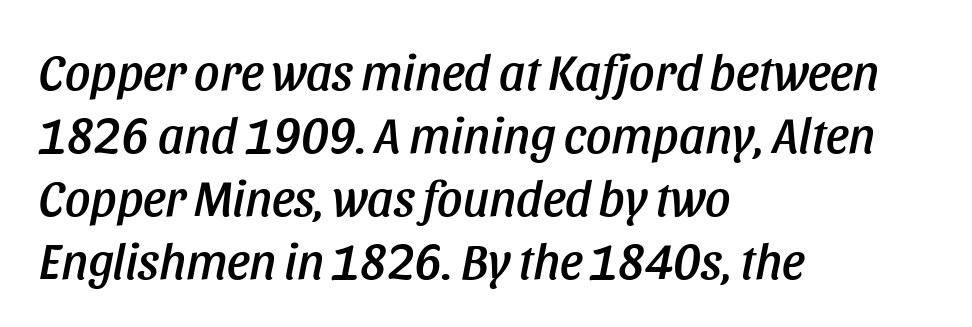
The image shows 50 px condensed type, italic (leaning right); set left-aligned, normal line spacing (1.26x), normal letter spacing, not underlined; low stroke contrast and a large x-height.
